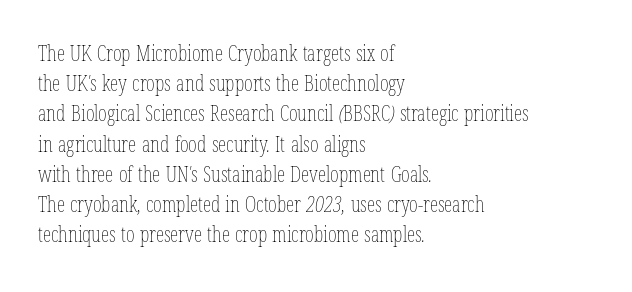
Quick note: interline space is typical. No heavy texture on the line: the type isn't bold. In CSS terms this would be text-align: left. The tracking reads as untouched default to a designer's eye. The string is rendered with underlining switched off.
